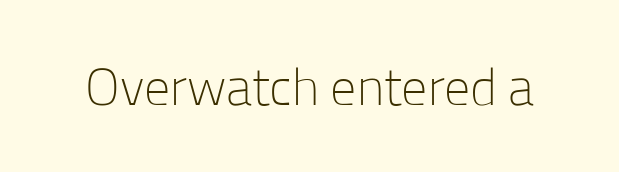
The image shows 52 px light sans-serif type, upright; set normal letter spacing, not underlined; low stroke contrast and a medium x-height.
